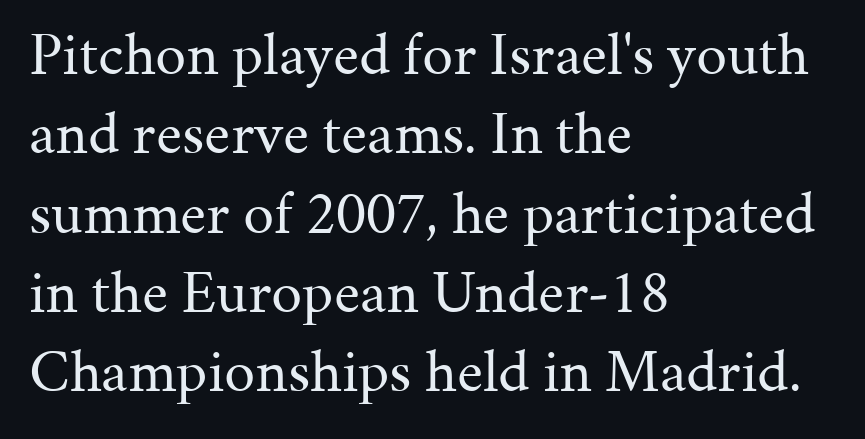
Q: Is the text bold? A: No.
Q: Is the text italic (slanted)? A: No, it is upright.
Q: Is the typeface a serif or a sans-serif typeface? A: Serif.
Q: Is the text underlined? A: No.
Q: How is the paragraph aligned? A: Left-aligned.
Q: Is the spacing between letters normal or unusually wide? A: Normal.
Q: Is the spacing between lines tight, normal or loose? A: Normal.
Q: Width (condensed, normal, or wide)? A: Normal.
Q: Stroke contrast? A: Medium.
Q: x-height? A: Medium.
Q: Monospaced? A: No.
